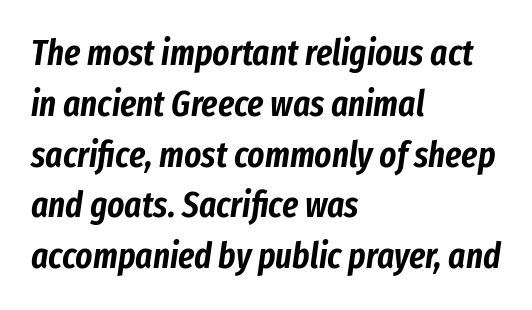
The area under the type is left untouched. The letters advance in unequal steps, a hallmark of proportional type. The axis of the letterforms is tilted away from vertical. Nothing unusual about the tracking: characters are spaced as the font intends. Layout note: lines flush left.
